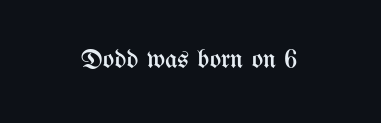
Has an underline been added? It has not. The type is set solid horizontally, with unmodified tracking. The characters are drawn with everyday or finer stroke widths. Every character sits straight up, as roman type does.
